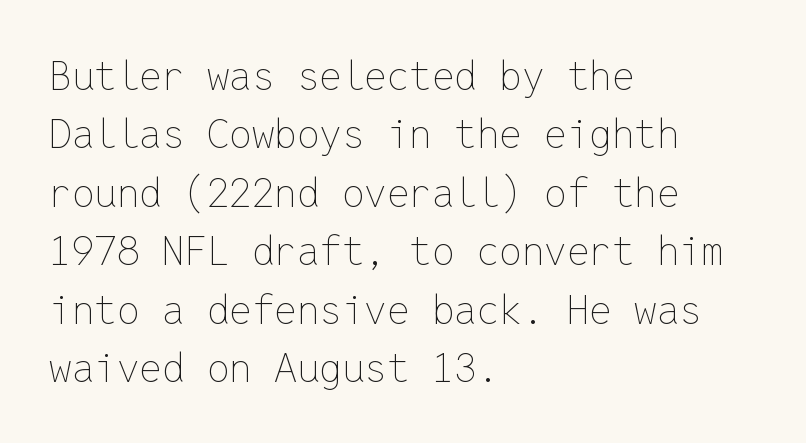
The image shows 40 px thin type, upright, monospaced; set left-aligned, normal line spacing (1.46x), normal letter spacing, not underlined; low stroke contrast and a medium x-height.
